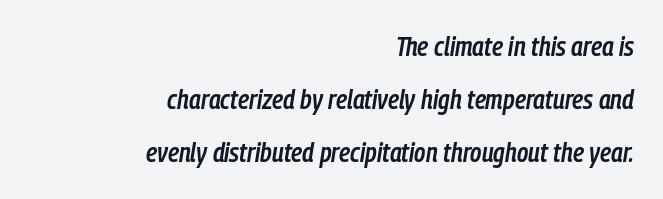
The image shows 27 px text type, italic (leaning right); set right-aligned, loose line spacing (1.97x), normal letter spacing, not underlined.
